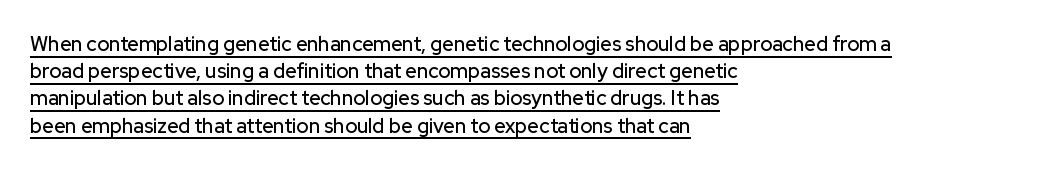
Q: Is the text italic (slanted)? A: No, it is upright.
Q: Is the text underlined? A: Yes.
Q: How is the paragraph aligned? A: Left-aligned.
Q: Is the spacing between letters normal or unusually wide? A: Normal.
Q: Is the spacing between lines tight, normal or loose? A: Normal.
